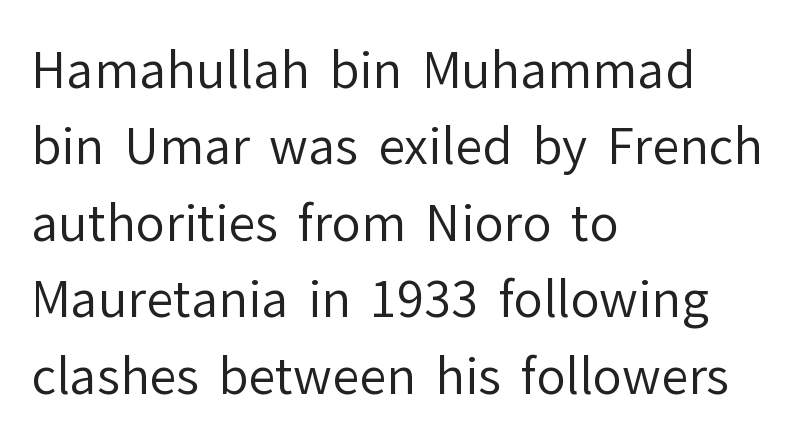
The image shows 49 px regular-weight sans-serif type, upright; set left-aligned, normal line spacing (1.56x), normal letter spacing, not underlined; low stroke contrast and a medium x-height.
